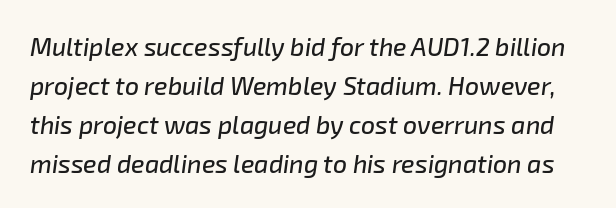
Q: Is the text italic (slanted)? A: Yes, it leans right by about 8 degrees.
Q: Is the text underlined? A: No.
Q: Is the spacing between letters normal or unusually wide? A: Normal.
Q: Is the spacing between lines tight, normal or loose? A: Normal.
